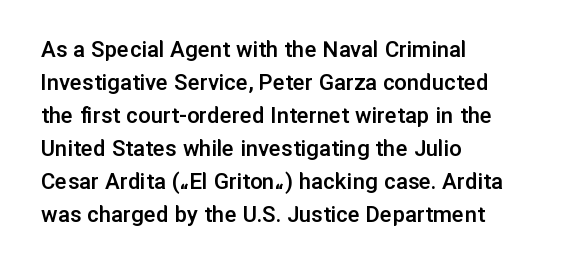
{"italic": "no", "bold": "semi", "underline": "no", "align": "left", "line_spacing": "normal", "line_spacing_ratio": 1.32, "letter_spacing": "normal", "letter_spacing_em": 0.0, "glyph_px": 25}
